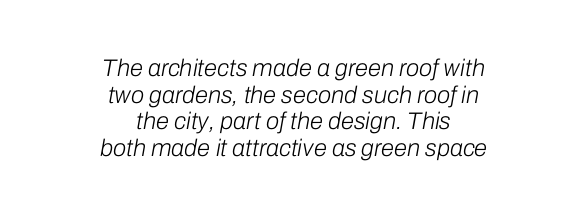
This is not heavy type; no bold has been used. The foot of each line stays bare and open. The block of text is dense from top to bottom, with scant space between rows. Looking at the ascenders, they clearly lean. Letter spacing: default. This sample is center-justified, so both line endings float freely.
